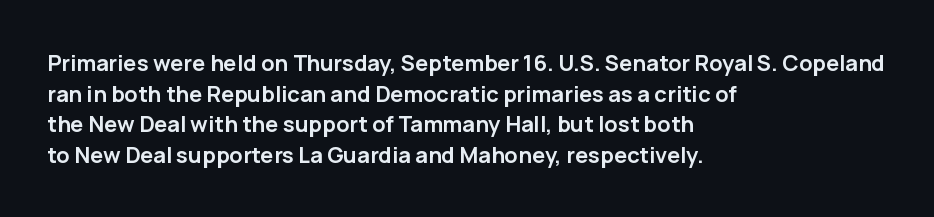
The image shows 22 px bold type, upright; set left-aligned, normal line spacing (1.39x), normal letter spacing, not underlined.
